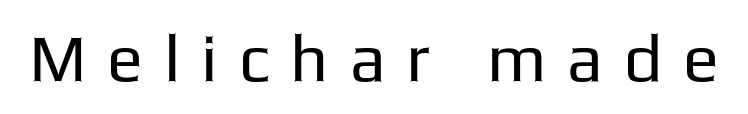
The image shows 67 px regular-weight sans-serif type, upright; set unusually wide letter spacing (+0.31 em), not underlined; low stroke contrast and a medium x-height.
